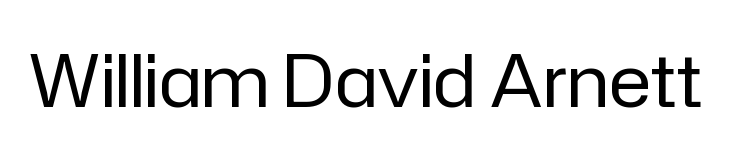
{"serif": "no", "italic": "no", "bold": "no", "weight": "regular", "width": "normal", "stroke_contrast": "low", "x_height": "medium", "monospaced": "no", "underline": "no", "letter_spacing": "normal", "letter_spacing_em": 0.0, "glyph_px": 72}
